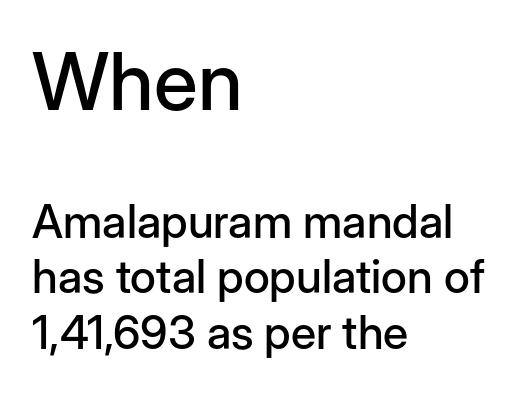
The image shows 80 px sans-serif type, upright; set left-aligned, line spacing 1.21x, normal letter spacing, not underlined; the first (top) block is 1.74x larger; low stroke contrast and a medium x-height.
